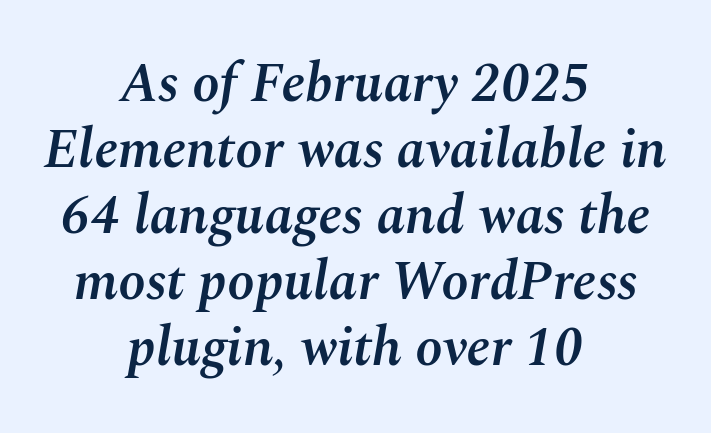
Q: Is the text bold? A: Semi-bold.
Q: Is the text italic (slanted)? A: Yes, it leans right by about 10 degrees.
Q: Is the text underlined? A: No.
Q: How is the paragraph aligned? A: Centered.
Q: Is the spacing between letters normal or unusually wide? A: Normal.
Q: Width (condensed, normal, or wide)? A: Normal.
Q: Stroke contrast? A: Medium.
Q: x-height? A: Medium.
Q: Monospaced? A: No.
